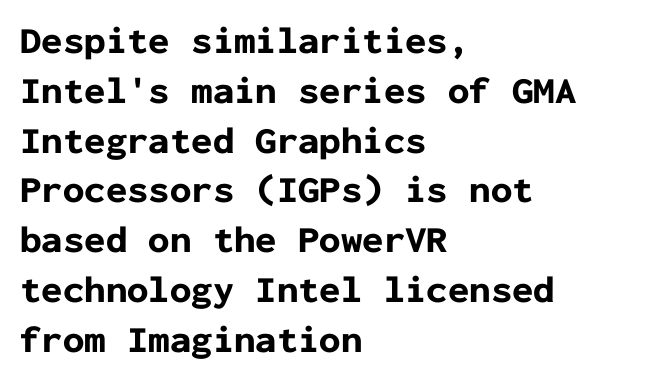
The image shows 38 px bold sans-serif type, upright, monospaced; set left-aligned, normal line spacing (1.31x), normal letter spacing, not underlined; low stroke contrast and a medium x-height.
